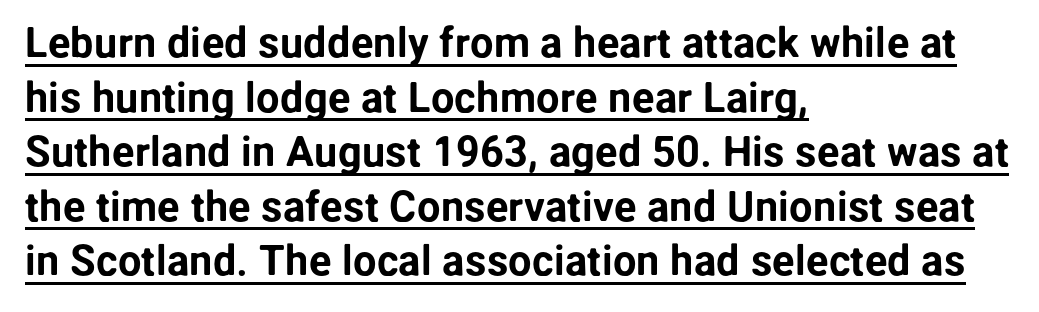
The image shows 42 px sans-serif type, upright; set left-aligned, normal line spacing (1.3x), normal letter spacing, underlined; low stroke contrast and a medium x-height.
